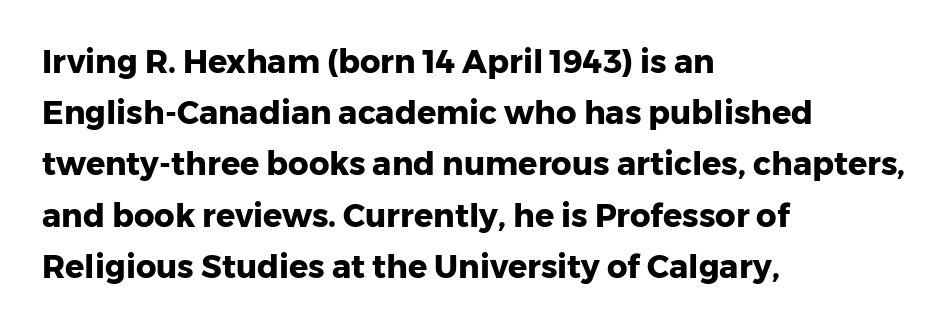
The image shows 32 px heavy sans-serif type, upright; set left-aligned, normal line spacing (1.6x), normal letter spacing, not underlined; low stroke contrast and a medium x-height.
